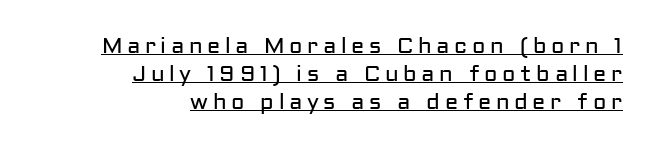
The image shows 22 px text type, upright; set right-aligned, normal line spacing (1.27x), unusually wide letter spacing (+0.21 em), underlined.
